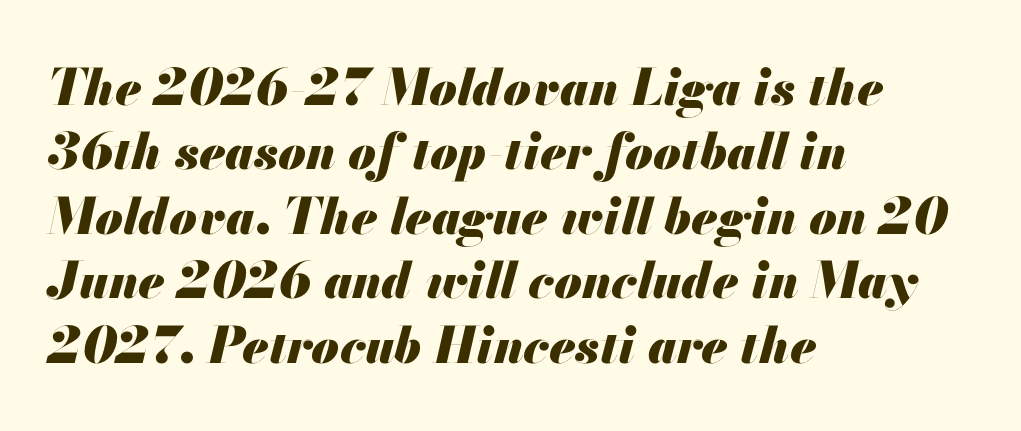
The passage shown leans; its letterforms are oblique. Is this a fixed-width face? No — the glyphs have proportional, varying widths. The passage is arranged the way most books set body copy — flush left. Set as a true bold cut, around the 700 mark. Nobody touched the tracking dial on this one.
